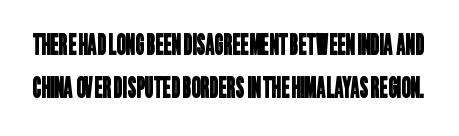
Q: Is the typeface a serif or a sans-serif typeface? A: Sans-serif.
Q: Is the text underlined? A: No.
Q: Is the spacing between letters normal or unusually wide? A: Normal.
Q: Is the spacing between lines tight, normal or loose? A: Normal.
Q: Width (condensed, normal, or wide)? A: Condensed.
Q: Stroke contrast? A: Low.
Q: x-height? A: Large.
Q: Monospaced? A: No.
